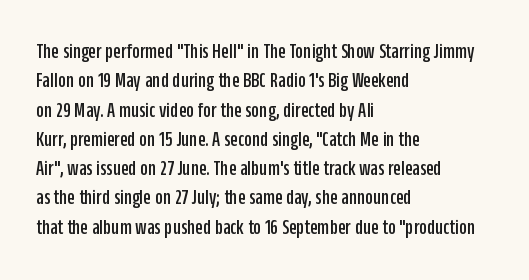
Q: Is the text italic (slanted)? A: No, it is upright.
Q: Is the text underlined? A: No.
Q: How is the paragraph aligned? A: Left-aligned.
Q: Is the spacing between letters normal or unusually wide? A: Normal.
Q: Is the spacing between lines tight, normal or loose? A: Normal.
